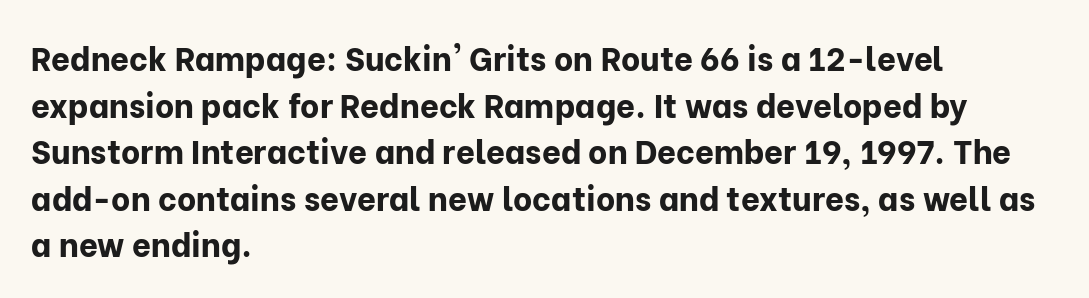
Q: Is the text bold? A: Yes.
Q: Is the text italic (slanted)? A: No, it is upright.
Q: Is the typeface a serif or a sans-serif typeface? A: Sans-serif.
Q: Is the text underlined? A: No.
Q: How is the paragraph aligned? A: Left-aligned.
Q: Is the spacing between letters normal or unusually wide? A: Normal.
Q: Is the spacing between lines tight, normal or loose? A: Normal.
Q: Width (condensed, normal, or wide)? A: Normal.
Q: Stroke contrast? A: Low.
Q: x-height? A: Medium.
Q: Monospaced? A: No.
